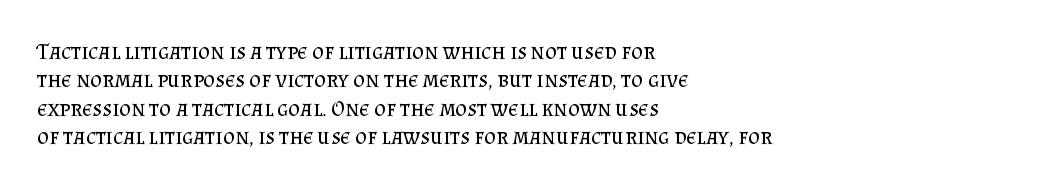
Q: Is the text bold? A: No.
Q: Is the text italic (slanted)? A: No, it is upright.
Q: Is the text underlined? A: No.
Q: How is the paragraph aligned? A: Left-aligned.
Q: Is the spacing between letters normal or unusually wide? A: Normal.
